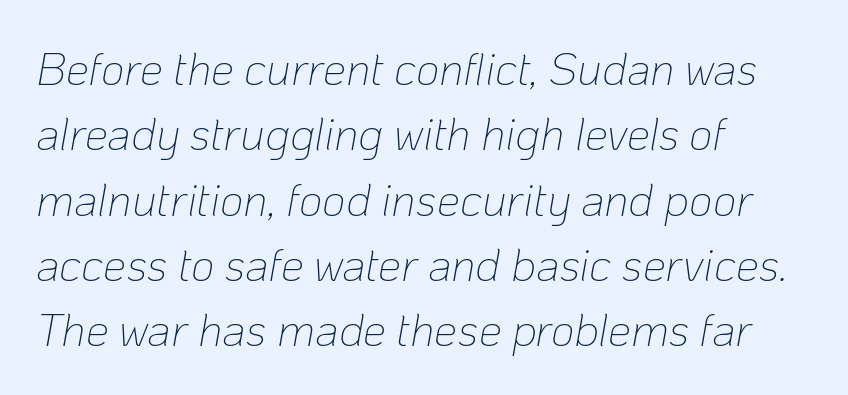
The image shows 46 px thin type, italic (leaning right); set left-aligned, normal line spacing (1.42x), normal letter spacing, not underlined; low stroke contrast and a medium x-height.
